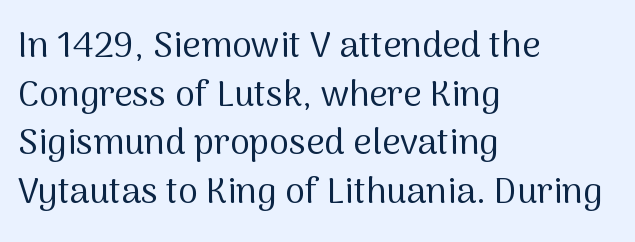
Q: Is the text bold? A: No.
Q: Is the text italic (slanted)? A: No, it is upright.
Q: Is the typeface a serif or a sans-serif typeface? A: Sans-serif.
Q: Is the text underlined? A: No.
Q: How is the paragraph aligned? A: Left-aligned.
Q: Is the spacing between letters normal or unusually wide? A: Normal.
Q: Is the spacing between lines tight, normal or loose? A: Normal.
Q: Width (condensed, normal, or wide)? A: Normal.
Q: Stroke contrast? A: Medium.
Q: x-height? A: Medium.
Q: Monospaced? A: No.
